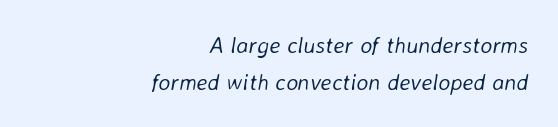
{"italic": "yes", "lean": "right", "slant_degrees": 8, "bold": "no", "underline": "no", "align": "right", "line_spacing": "normal", "line_spacing_ratio": 1.63, "letter_spacing": "normal", "letter_spacing_em": 0.0, "glyph_px": 23}
